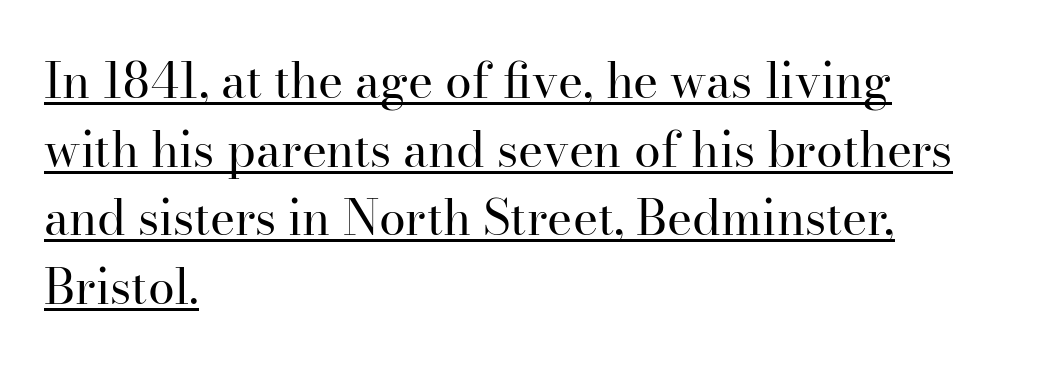
{"serif": "yes", "italic": "no", "bold": "no", "weight": "regular", "width": "normal", "stroke_contrast": "high", "x_height": "small", "monospaced": "no", "underline": "yes", "align": "left", "line_spacing": "normal", "line_spacing_ratio": 1.43, "letter_spacing": "normal", "letter_spacing_em": 0.0, "glyph_px": 48}
